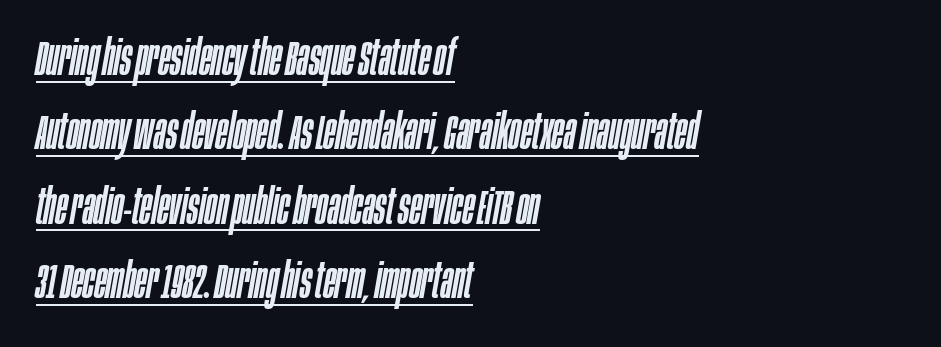
You could not count columns in this text — the font is proportionally spaced. Vertical spacing — default. The face used here is rendered with its standard letterfit. Every word sits above its own underline. The specimen reads as italic at a glance. Leftover space on each line is placed entirely after the last word.
